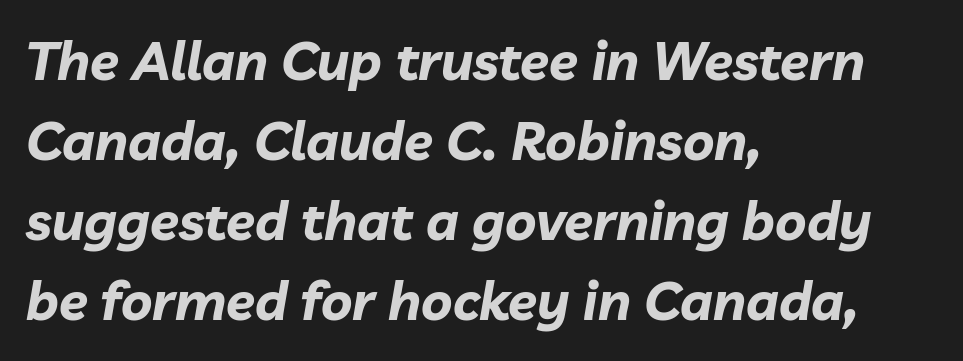
The passage shown has conventional tracking throughout. What weight is shown? A full bold with thick strokes. The ragged edge is on the right, which tells us the setting is flush left. Lines of text with bare space underneath.
